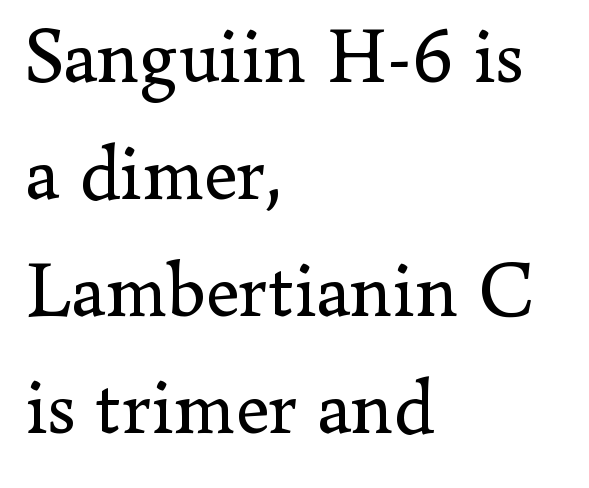
Q: Is the text bold? A: No.
Q: Is the text italic (slanted)? A: No, it is upright.
Q: Is the typeface a serif or a sans-serif typeface? A: Serif.
Q: Is the text underlined? A: No.
Q: How is the paragraph aligned? A: Left-aligned.
Q: Is the spacing between letters normal or unusually wide? A: Normal.
Q: Is the spacing between lines tight, normal or loose? A: Normal.
Q: Width (condensed, normal, or wide)? A: Normal.
Q: Stroke contrast? A: Low.
Q: x-height? A: Small.
Q: Monospaced? A: No.
